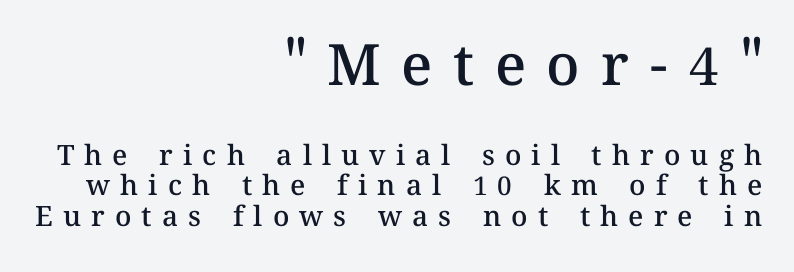
Q: Is the text bold? A: Semi-bold.
Q: Is the text italic (slanted)? A: No, it is upright.
Q: Is the text underlined? A: No.
Q: How is the paragraph aligned? A: Right-aligned.
Q: Is the spacing between letters normal or unusually wide? A: Unusually wide.
Q: Is the spacing between lines tight, normal or loose? A: Tight.
Q: Which block of text is set in a larger size, the first (top) or the second (bottom)? A: The first (top) one.
Q: Width (condensed, normal, or wide)? A: Normal.
Q: Stroke contrast? A: Medium.
Q: x-height? A: Medium.
Q: Monospaced? A: No.
